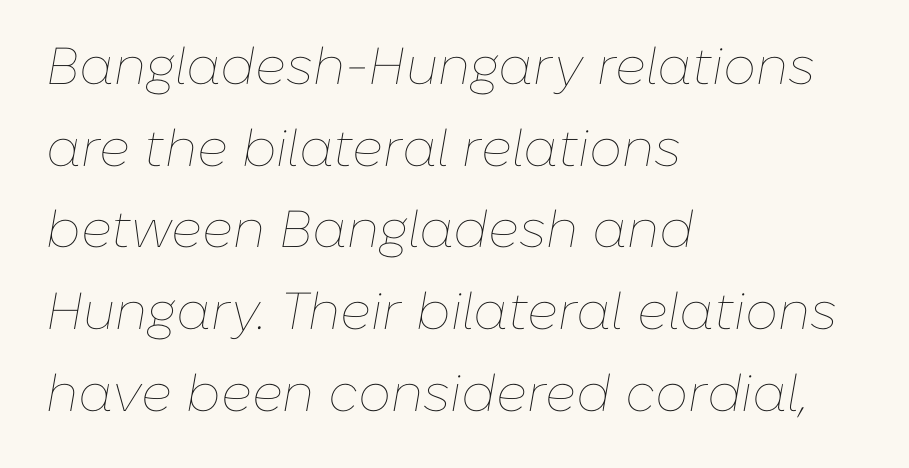
The image shows 52 px thin type, italic (leaning right); set left-aligned, normal line spacing (1.57x), normal letter spacing, not underlined; low stroke contrast and a medium x-height.
